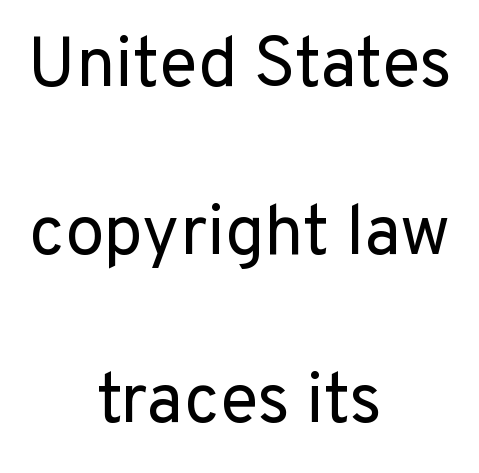
A great deal of white space separates one row of letters from the next. Ordinary non-slanted type is in use. The paragraph has two soft edges and a firm central axis. Weight class: somewhere from thin through regular. Default kerning and tracking; the words read as compact shapes. In terms of letterform style, serifs are entirely absent.
